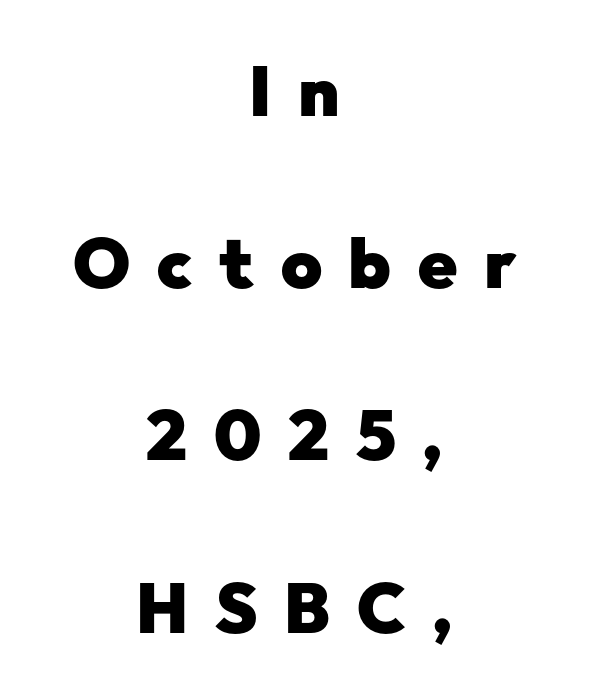
{"serif": "no", "italic": "no", "bold": "yes", "weight": "heavy", "width": "normal", "stroke_contrast": "low", "x_height": "medium", "monospaced": "no", "underline": "no", "align": "center", "line_spacing": "loose", "line_spacing_ratio": 2.46, "letter_spacing": "wide", "letter_spacing_em": 0.38, "glyph_px": 70}
